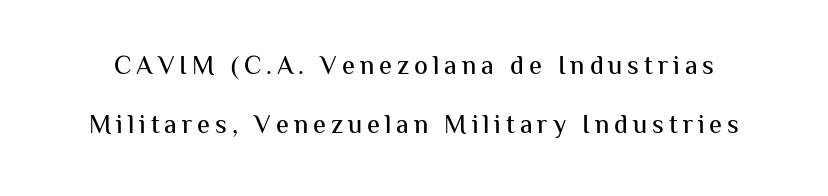
Q: Is the text italic (slanted)? A: No, it is upright.
Q: Is the text underlined? A: No.
Q: Is the spacing between lines tight, normal or loose? A: Loose.
